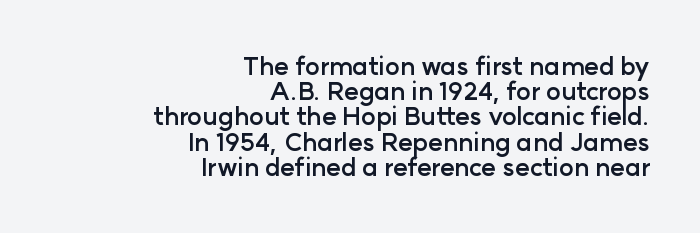
Q: Is the text bold? A: Yes.
Q: Is the text italic (slanted)? A: No, it is upright.
Q: Is the text underlined? A: No.
Q: How is the paragraph aligned? A: Right-aligned.
Q: Is the spacing between letters normal or unusually wide? A: Normal.
Q: Is the spacing between lines tight, normal or loose? A: Tight.
